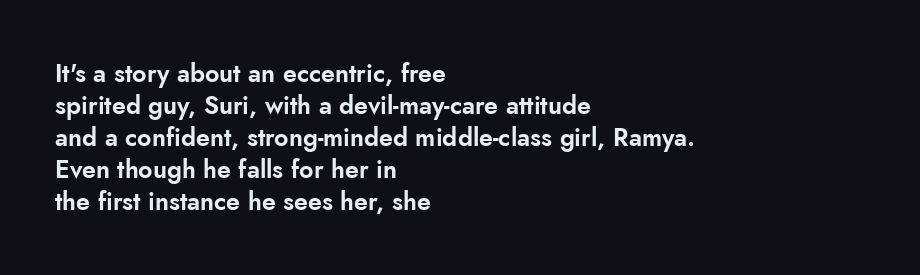
{"italic": "no", "underline": "no", "align": "left", "line_spacing": "normal", "line_spacing_ratio": 1.28, "letter_spacing": "normal", "letter_spacing_em": 0.0, "glyph_px": 25}
